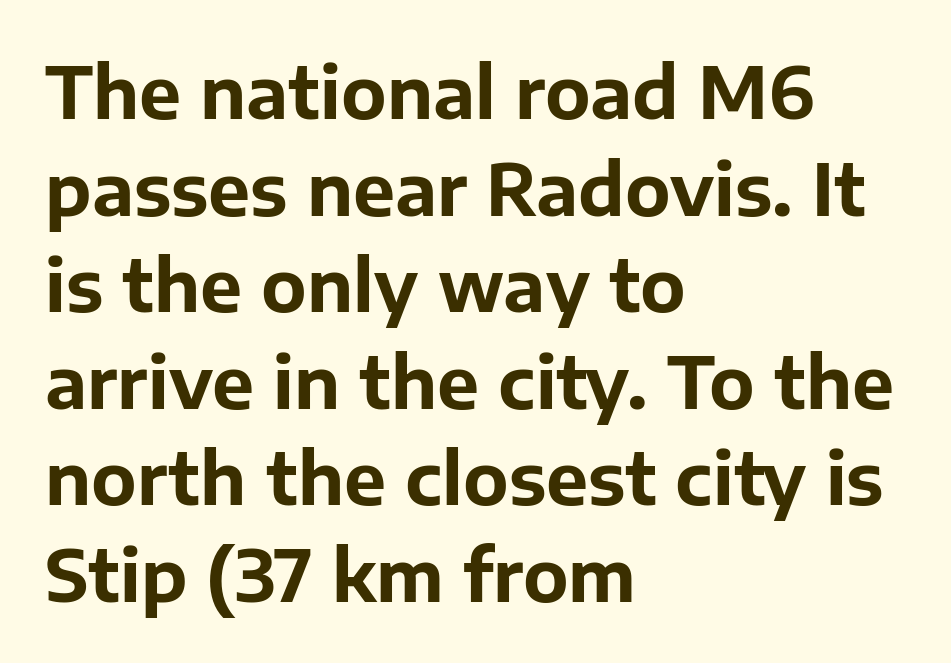
The image shows 71 px bold sans-serif type, upright; set left-aligned, normal line spacing (1.36x), normal letter spacing, not underlined; low stroke contrast and a medium x-height.
